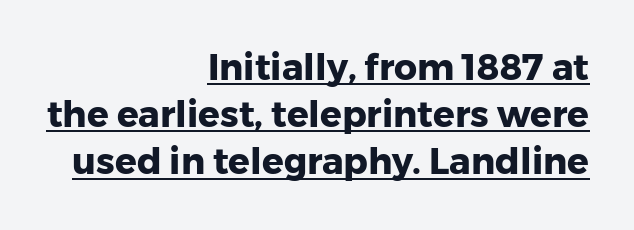
{"serif": "no", "italic": "no", "bold": "yes", "weight": "heavy", "width": "normal", "stroke_contrast": "low", "x_height": "medium", "monospaced": "no", "underline": "yes", "align": "right", "line_spacing": "normal", "line_spacing_ratio": 1.31, "letter_spacing": "normal", "letter_spacing_em": 0.0, "glyph_px": 36}
